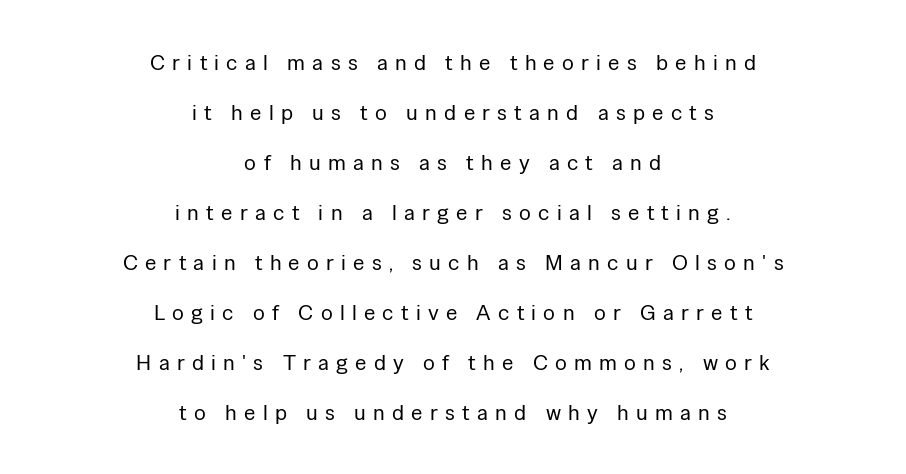
Q: Is the text bold? A: No.
Q: Is the text italic (slanted)? A: No, it is upright.
Q: Is the text underlined? A: No.
Q: How is the paragraph aligned? A: Centered.
Q: Is the spacing between letters normal or unusually wide? A: Unusually wide.
Q: Is the spacing between lines tight, normal or loose? A: Loose.
